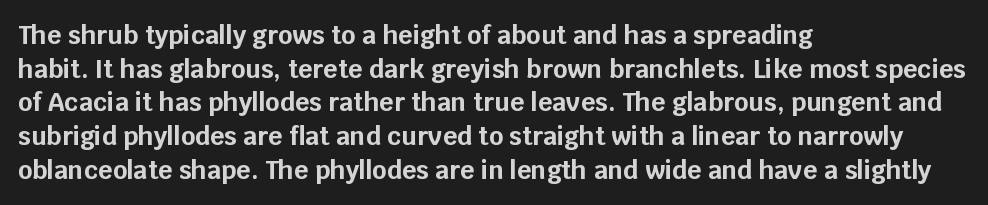
Q: Is the text bold? A: Yes.
Q: Is the text italic (slanted)? A: No, it is upright.
Q: Is the text underlined? A: No.
Q: How is the paragraph aligned? A: Left-aligned.
Q: Is the spacing between letters normal or unusually wide? A: Normal.
Q: Is the spacing between lines tight, normal or loose? A: Normal.
